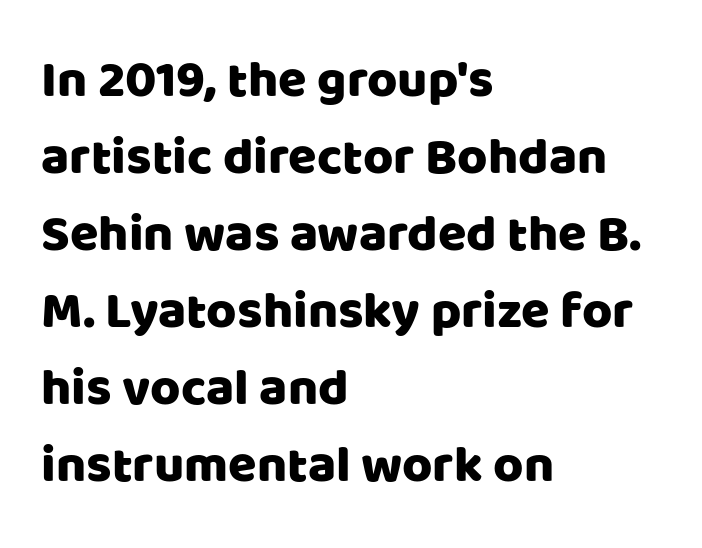
Q: Is the text italic (slanted)? A: No, it is upright.
Q: Is the typeface a serif or a sans-serif typeface? A: Sans-serif.
Q: Is the text underlined? A: No.
Q: How is the paragraph aligned? A: Left-aligned.
Q: Is the spacing between letters normal or unusually wide? A: Normal.
Q: Is the spacing between lines tight, normal or loose? A: Normal.
Q: Width (condensed, normal, or wide)? A: Normal.
Q: Stroke contrast? A: Low.
Q: x-height? A: Large.
Q: Monospaced? A: No.
